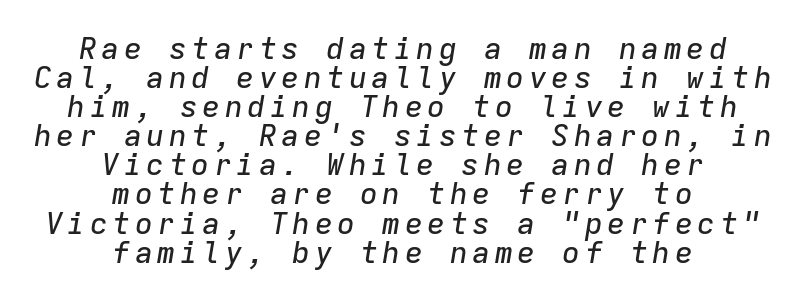
{"italic": "yes", "lean": "right", "slant_degrees": 9, "width": "normal", "stroke_contrast": "low", "x_height": "medium", "monospaced": "yes", "underline": "no", "align": "center", "line_spacing": "tight", "line_spacing_ratio": 0.97, "glyph_px": 30}
